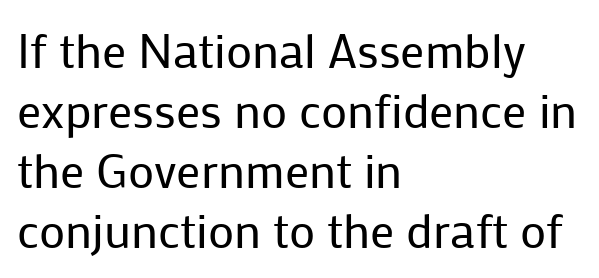
Q: Is the text bold? A: No.
Q: Is the text italic (slanted)? A: No, it is upright.
Q: Is the typeface a serif or a sans-serif typeface? A: Sans-serif.
Q: Is the text underlined? A: No.
Q: How is the paragraph aligned? A: Left-aligned.
Q: Is the spacing between letters normal or unusually wide? A: Normal.
Q: Is the spacing between lines tight, normal or loose? A: Normal.
Q: Width (condensed, normal, or wide)? A: Normal.
Q: Stroke contrast? A: Low.
Q: x-height? A: Medium.
Q: Monospaced? A: No.
